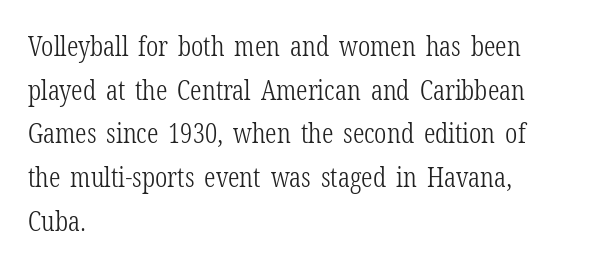
The image shows 28 px light, condensed serif type, upright; set left-aligned, normal line spacing (1.56x), normal letter spacing, not underlined; low stroke contrast and a medium x-height.
